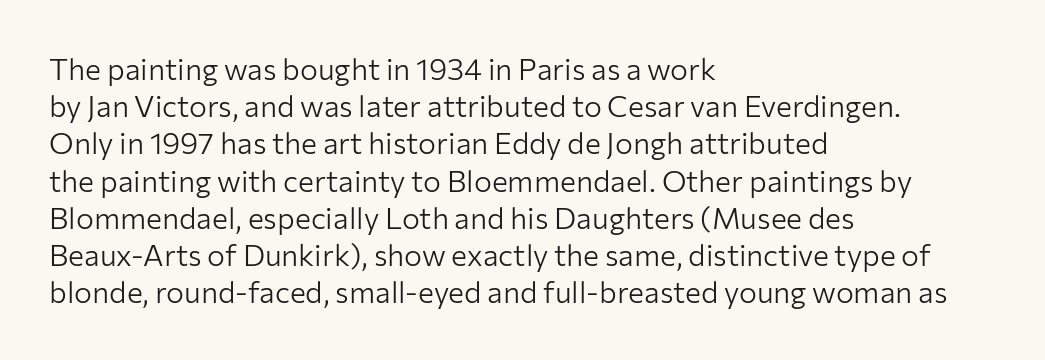
{"serif": "no", "italic": "no", "bold": "no", "weight": "light", "width": "normal", "stroke_contrast": "low", "x_height": "medium", "monospaced": "no", "underline": "no", "align": "left", "line_spacing_ratio": 1.24, "letter_spacing": "normal", "letter_spacing_em": 0.0, "glyph_px": 30}
